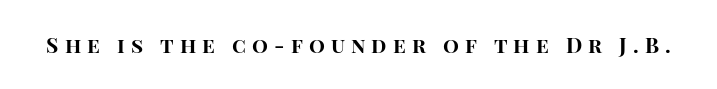
The image shows 21 px bold type, upright; set unusually wide letter spacing (+0.29 em), not underlined.
